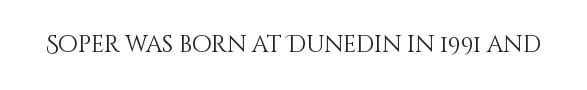
{"italic": "no", "bold": "no", "underline": "no", "letter_spacing": "normal", "letter_spacing_em": 0.0, "glyph_px": 23}
